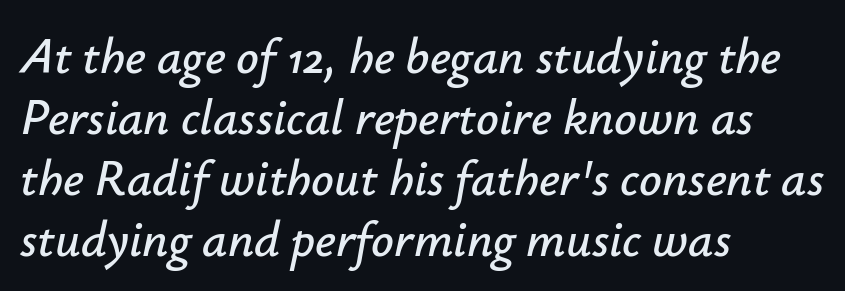
The image shows 50 px text type, italic (leaning right); set left-aligned, line spacing 1.22x, normal letter spacing, not underlined; low stroke contrast and a small x-height.
